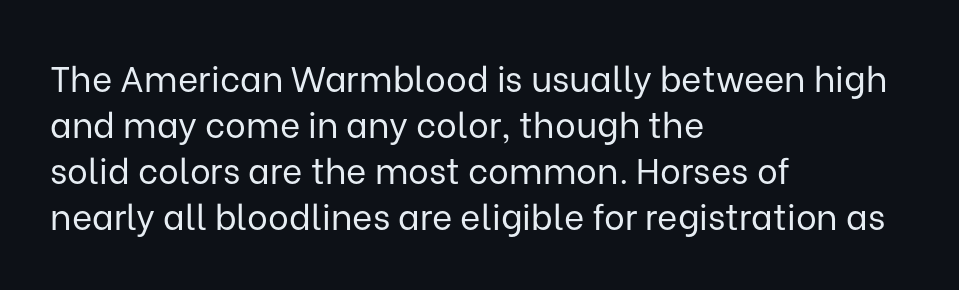
{"serif": "no", "italic": "no", "bold": "no", "weight": "regular", "width": "normal", "stroke_contrast": "low", "x_height": "medium", "monospaced": "no", "underline": "no", "align": "left", "line_spacing": "normal", "line_spacing_ratio": 1.31, "letter_spacing": "normal", "letter_spacing_em": 0.0, "glyph_px": 35}
